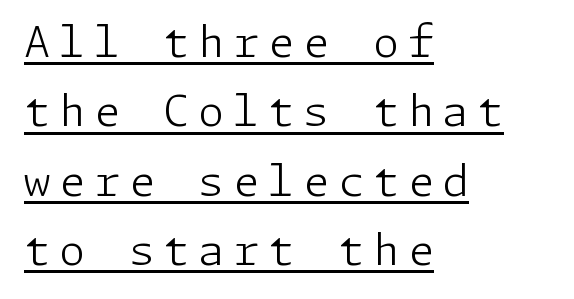
The image shows 42 px light sans-serif type, upright; set left-aligned, normal line spacing (1.65x), unusually wide letter spacing (+0.21 em), underlined; low stroke contrast and a medium x-height.
